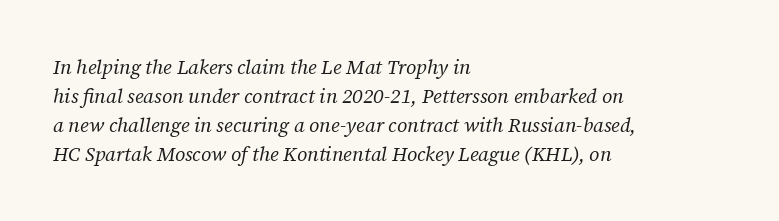
{"italic": "yes", "lean": "right", "slant_degrees": 12, "bold": "no", "underline": "no", "align": "left", "line_spacing": "normal", "line_spacing_ratio": 1.45, "letter_spacing": "normal", "letter_spacing_em": 0.0, "glyph_px": 20}
